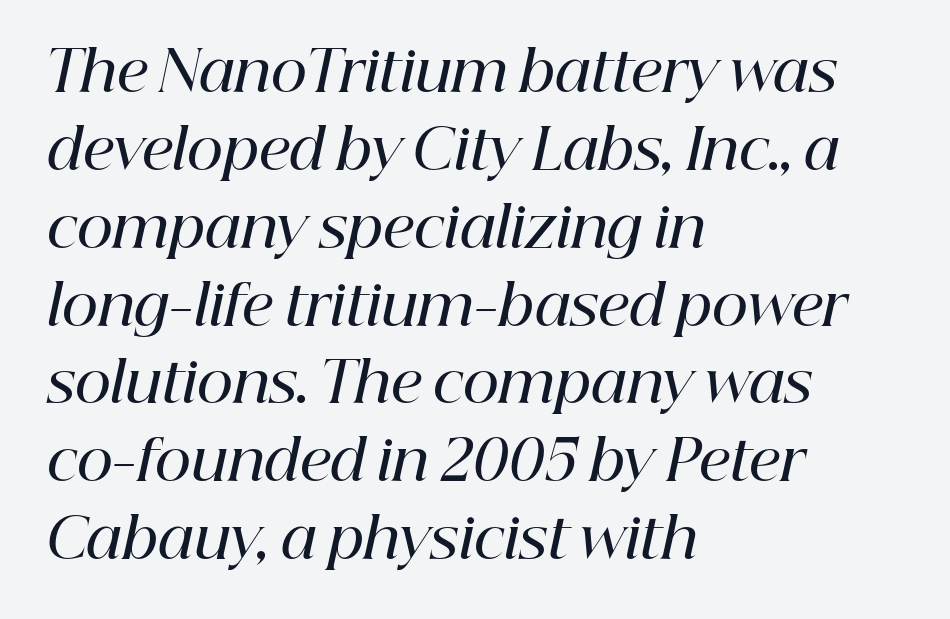
The image shows 56 px semibold serif type, italic (leaning right); set left-aligned, normal line spacing (1.39x), normal letter spacing, not underlined; high stroke contrast and a medium x-height.
